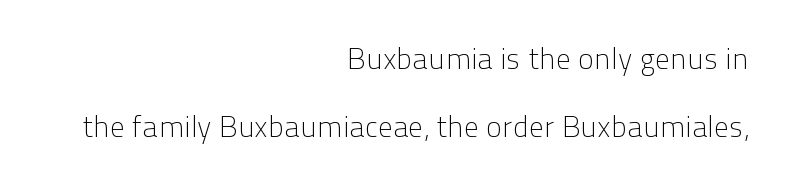
The image shows 30 px light sans-serif type, upright; set right-aligned, loose line spacing (2.28x), normal letter spacing, not underlined; low stroke contrast and a medium x-height.
